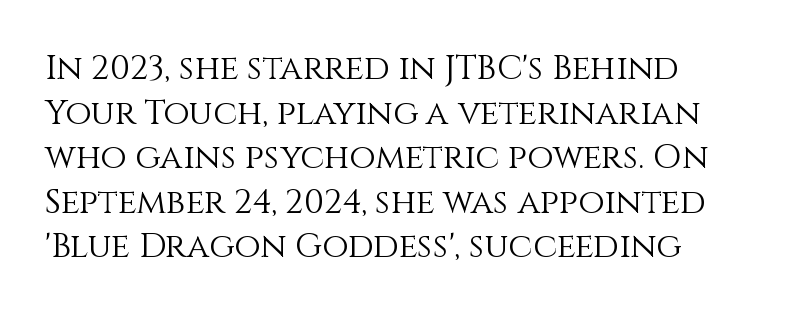
{"italic": "no", "bold": "no", "weight": "light", "width": "normal", "stroke_contrast": "medium", "x_height": "large", "monospaced": "no", "underline": "no", "line_spacing": "normal", "line_spacing_ratio": 1.31, "letter_spacing": "normal", "letter_spacing_em": 0.0, "glyph_px": 34}
